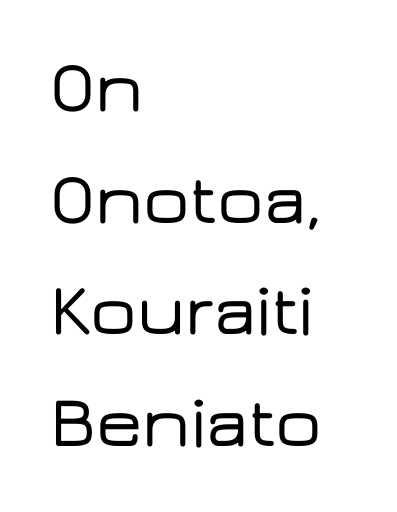
The image shows 73 px wide sans-serif type, upright; set left-aligned, normal line spacing (1.53x), normal letter spacing, not underlined; low stroke contrast and a medium x-height.
